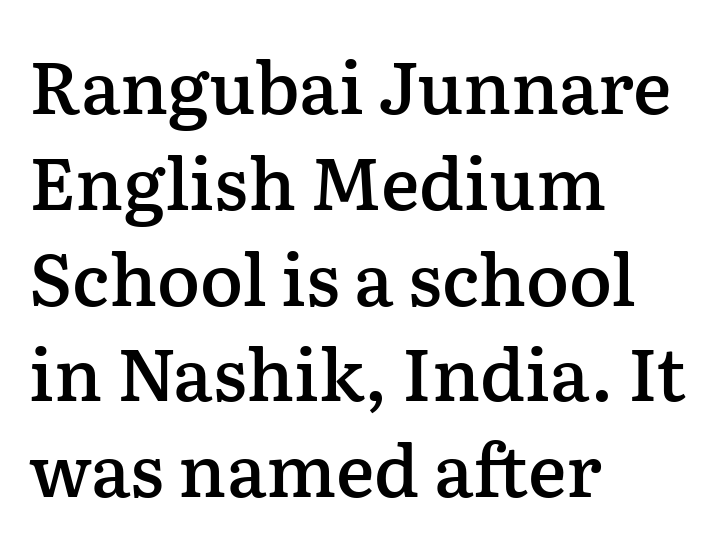
Q: Is the text bold? A: Semi-bold.
Q: Is the text italic (slanted)? A: No, it is upright.
Q: Is the typeface a serif or a sans-serif typeface? A: Serif.
Q: Is the text underlined? A: No.
Q: How is the paragraph aligned? A: Left-aligned.
Q: Is the spacing between letters normal or unusually wide? A: Normal.
Q: Is the spacing between lines tight, normal or loose? A: Normal.
Q: Width (condensed, normal, or wide)? A: Normal.
Q: Stroke contrast? A: Low.
Q: x-height? A: Medium.
Q: Monospaced? A: No.
